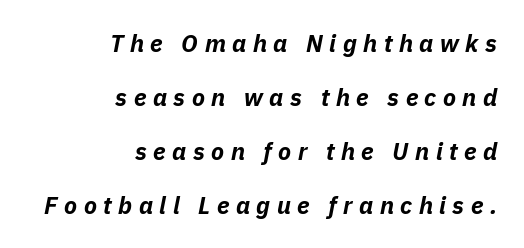
Loosely led — the rows are spread out. Notice how the stems are inclined rather than vertical — that's the hallmark of italics. There is plenty of visible air inserted between adjacent glyphs. Teacher's note: observe the even right margin — that is flush-right alignment. In terms of weight, the rendering is a true, heavy bold.
